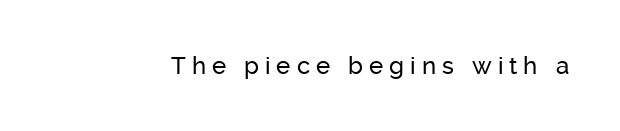
When letters stand straight like this, we call the style roman or upright. The gaps between neighbouring characters are conspicuously large. Check under the words: just untouched page.
